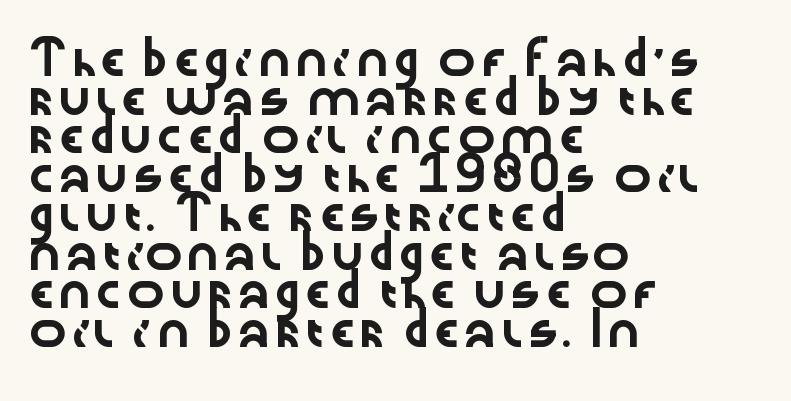
No extra tracking has been applied to these lines. Posture: straight, roman, zero tilt. Visually the block forms a straight wall on the left and a jagged coastline on the right. The designer went with a sans here, leaving each stem footless. These lines are rendered in a variable-pitch font. The string is rendered with underlining switched off.
